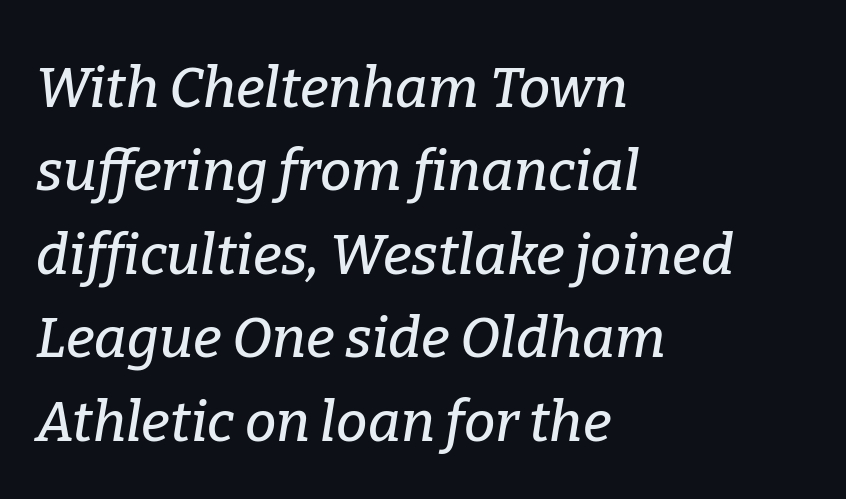
The image shows 56 px serif type, italic (leaning right); set left-aligned, normal line spacing (1.49x), normal letter spacing, not underlined; low stroke contrast and a medium x-height.
